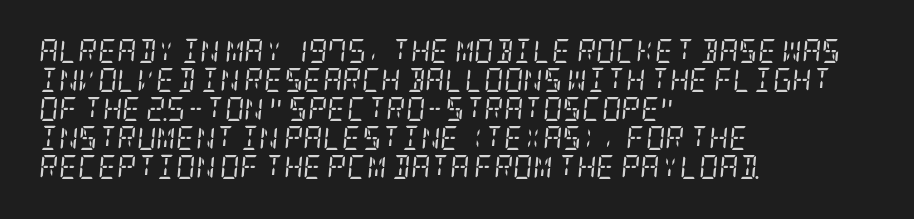
Caption: multi-line text, flush left, ragged right. Spacing between characters is what you'd get straight out of the box. Would a proofreader flag this as italicized? Yes. No letter is thick-stroked: the sample isn't bold. A bare baseline throughout the passage.
